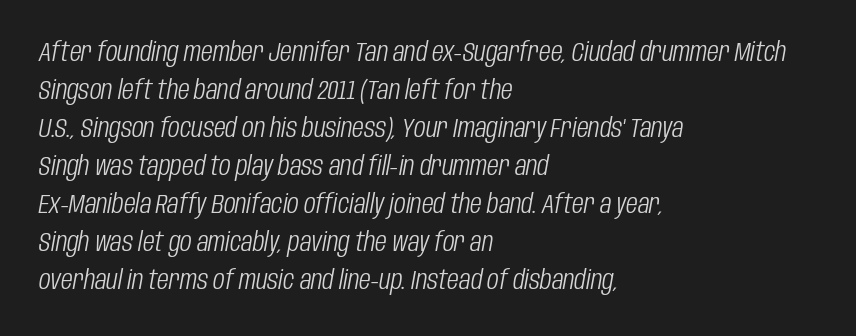
Q: Is the text bold? A: No.
Q: Is the text italic (slanted)? A: Yes, it leans right by about 10 degrees.
Q: Is the text underlined? A: No.
Q: How is the paragraph aligned? A: Left-aligned.
Q: Is the spacing between letters normal or unusually wide? A: Normal.
Q: Is the spacing between lines tight, normal or loose? A: Normal.
